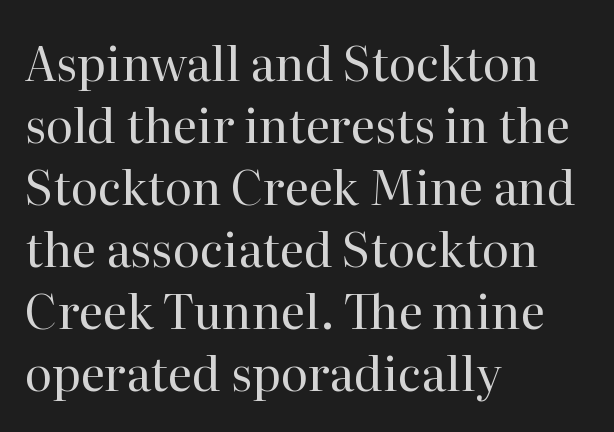
Q: Is the text bold? A: No.
Q: Is the text italic (slanted)? A: No, it is upright.
Q: Is the typeface a serif or a sans-serif typeface? A: Serif.
Q: Is the text underlined? A: No.
Q: How is the paragraph aligned? A: Left-aligned.
Q: Is the spacing between letters normal or unusually wide? A: Normal.
Q: Is the spacing between lines tight, normal or loose? A: Normal.
Q: Width (condensed, normal, or wide)? A: Normal.
Q: Stroke contrast? A: High.
Q: x-height? A: Medium.
Q: Monospaced? A: No.
